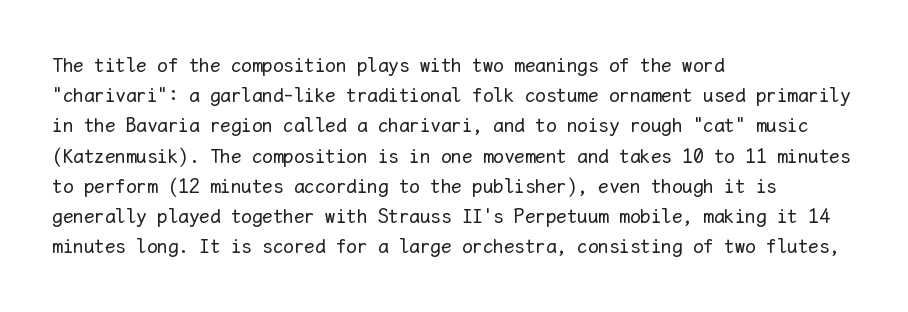
{"italic": "no", "bold": "no", "underline": "no", "align": "left", "line_spacing": "normal", "line_spacing_ratio": 1.44, "letter_spacing": "normal", "letter_spacing_em": 0.0, "glyph_px": 21}
